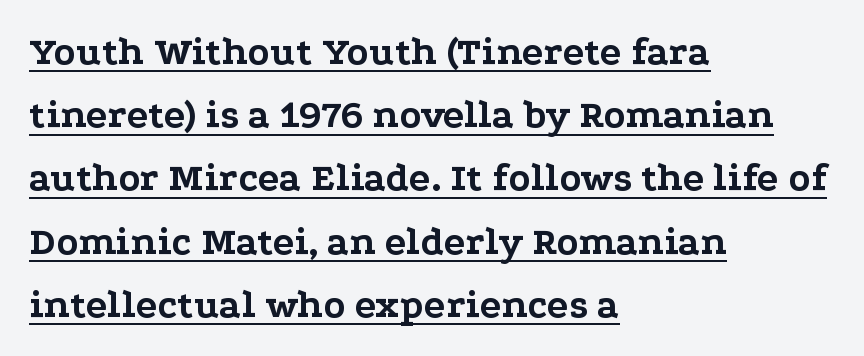
The image shows 40 px bold, wide serif type, upright; set left-aligned, normal line spacing (1.58x), normal letter spacing, underlined; low stroke contrast and a medium x-height.
